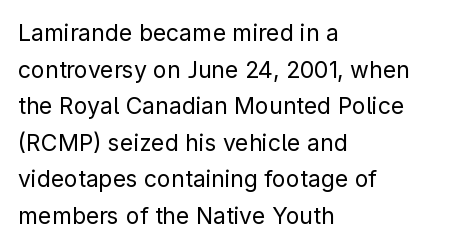
The image shows 23 px text type, upright; set left-aligned, normal line spacing (1.59x), normal letter spacing, not underlined.
